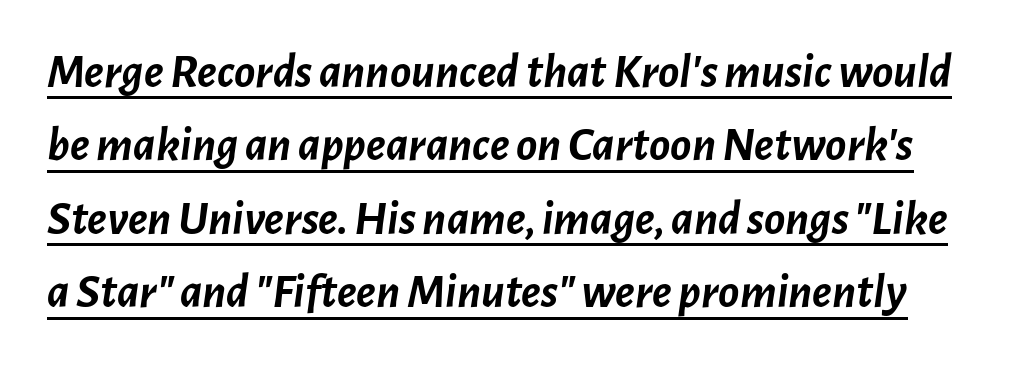
Q: Is the text bold? A: Yes.
Q: Is the text italic (slanted)? A: Yes, it leans right by about 7 degrees.
Q: Is the text underlined? A: Yes.
Q: Is the spacing between letters normal or unusually wide? A: Normal.
Q: Is the spacing between lines tight, normal or loose? A: Normal.
Q: Width (condensed, normal, or wide)? A: Normal.
Q: Stroke contrast? A: Low.
Q: x-height? A: Medium.
Q: Monospaced? A: No.
